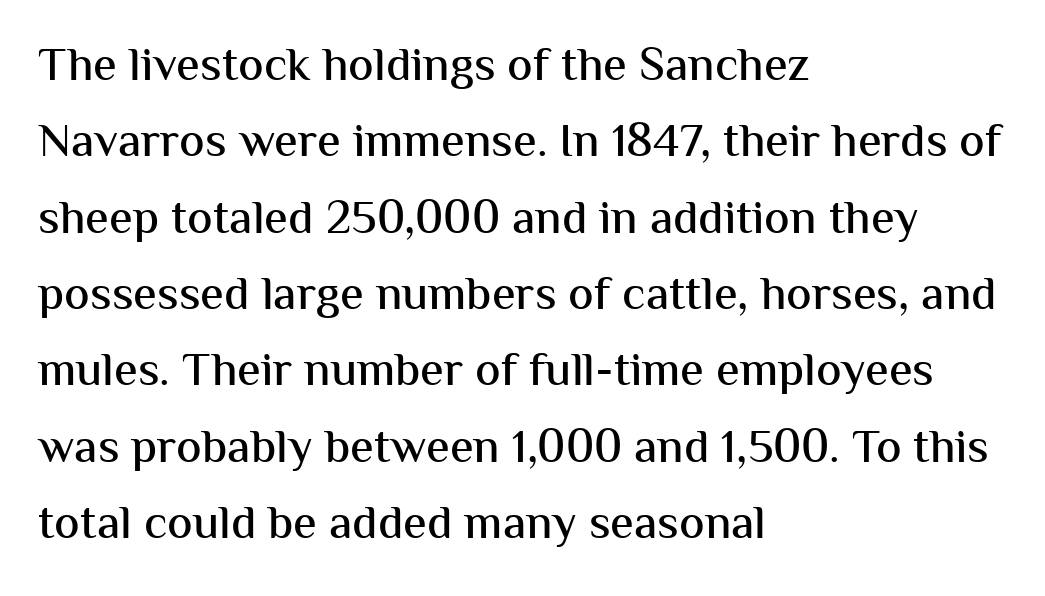
Summary of vertical rhythm: regular, with standard interline spacing. Unlike a traditional serif, this face leaves its strokes unadorned. Tall strokes in this sample are plumb rather than angled. All the whitespace from short lines collects on the right.
